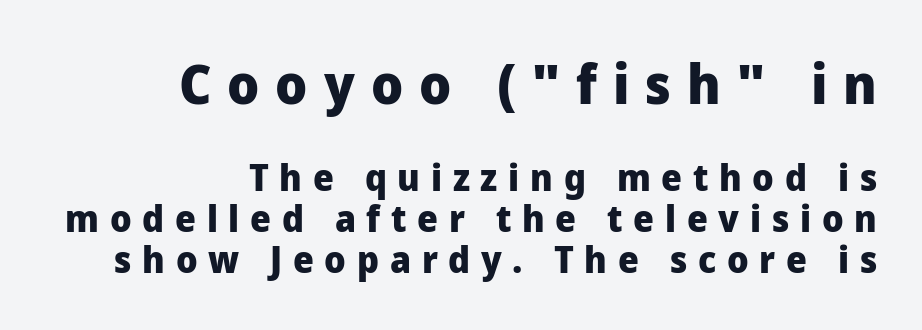
Q: Is the text bold? A: Yes.
Q: Is the text italic (slanted)? A: No, it is upright.
Q: Is the typeface a serif or a sans-serif typeface? A: Sans-serif.
Q: Is the text underlined? A: No.
Q: How is the paragraph aligned? A: Right-aligned.
Q: Is the spacing between letters normal or unusually wide? A: Unusually wide.
Q: Is the spacing between lines tight, normal or loose? A: Tight.
Q: Which block of text is set in a larger size, the first (top) or the second (bottom)? A: The first (top) one.
Q: Width (condensed, normal, or wide)? A: Normal.
Q: Stroke contrast? A: Low.
Q: x-height? A: Medium.
Q: Monospaced? A: No.
